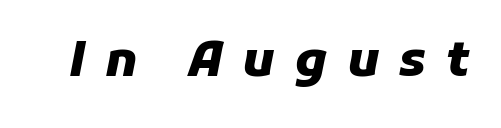
The image shows 48 px heavy type, italic (leaning right); set unusually wide letter spacing (+0.41 em), not underlined; low stroke contrast and a medium x-height.
